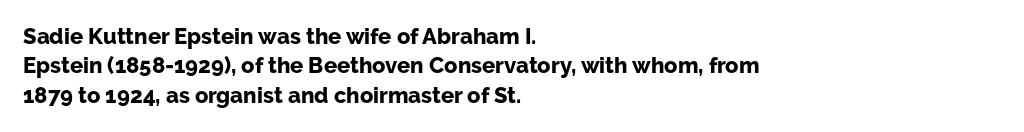
Every character sits straight up, as roman type does. Visually the block forms a straight wall on the left and a jagged coastline on the right. I'd describe the lettering as bold — thick and assertive. Unmarked baselines from the first word to the last.
